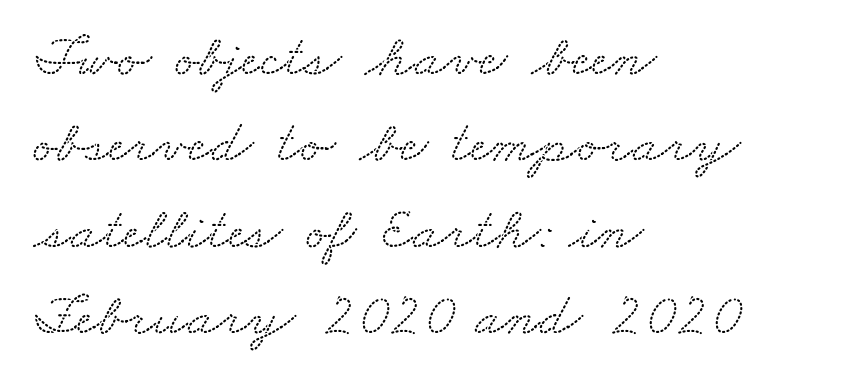
Q: Is the typeface a serif or a sans-serif typeface? A: Serif.
Q: Is the text underlined? A: No.
Q: How is the paragraph aligned? A: Left-aligned.
Q: Is the spacing between letters normal or unusually wide? A: Normal.
Q: Is the spacing between lines tight, normal or loose? A: Normal.
Q: Width (condensed, normal, or wide)? A: Wide.
Q: Stroke contrast? A: Low.
Q: x-height? A: Small.
Q: Monospaced? A: No.
